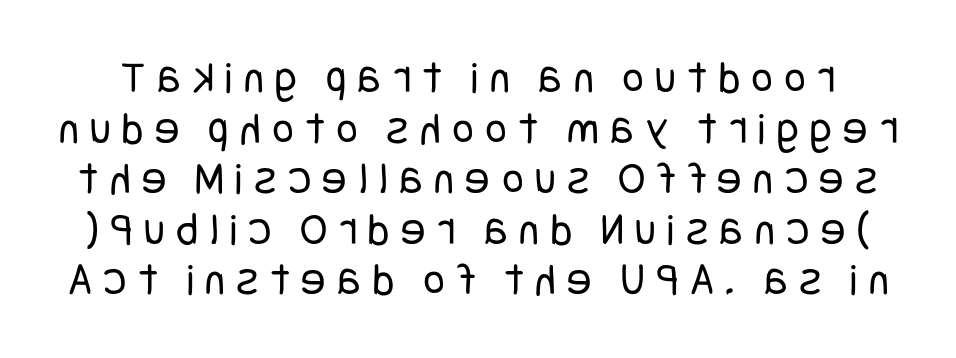
Q: Is the text bold? A: No.
Q: Is the text italic (slanted)? A: No, it is upright.
Q: Is the typeface a serif or a sans-serif typeface? A: Sans-serif.
Q: Is the text underlined? A: No.
Q: Is the spacing between letters normal or unusually wide? A: Unusually wide.
Q: Is the spacing between lines tight, normal or loose? A: Tight.
Q: Width (condensed, normal, or wide)? A: Condensed.
Q: Stroke contrast? A: Low.
Q: x-height? A: Large.
